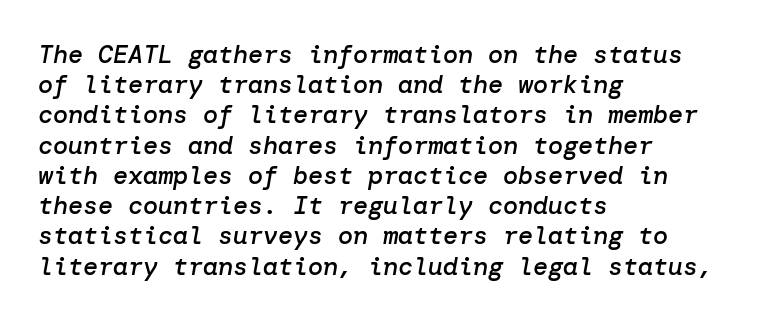
The setting favours the left margin, as ordinary paragraphs usually do. Nothing unusual about the tracking: characters are spaced as the font intends. Rule under the text: the space is simply empty. What weight is shown? A semibold, between regular and bold. The font's italic variant was chosen for this text.
